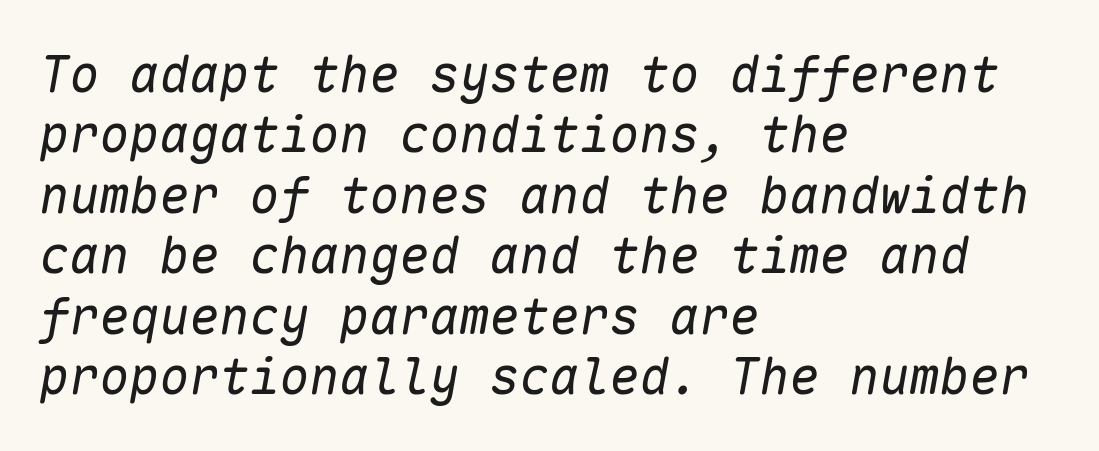
{"italic": "yes", "lean": "right", "slant_degrees": 10, "bold": "no", "weight": "regular", "width": "normal", "stroke_contrast": "low", "x_height": "medium", "monospaced": "yes", "underline": "no", "align": "left", "line_spacing_ratio": 1.21, "letter_spacing": "normal", "letter_spacing_em": 0.0, "glyph_px": 50}
